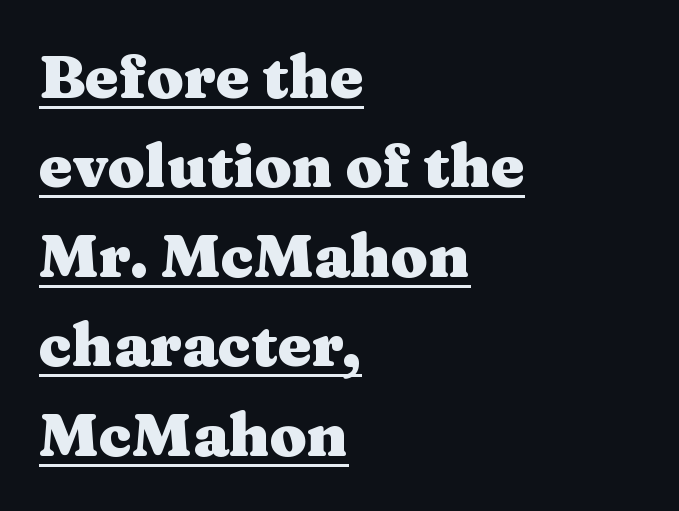
When letters stand straight like this, we call the style roman or upright. Emphasis is given by a line drawn under the lettering. The font family rendered here belongs to the serif group. The block of text has a typical density, with ordinary space between rows. Set as a true bold cut, around the 700 mark. Note the varied advance widths — an 'i' is clearly narrower than an 'm'.
